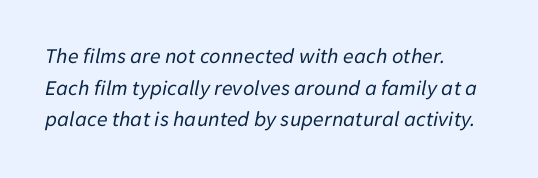
{"italic": "yes", "lean": "right", "slant_degrees": 11, "bold": "no", "underline": "no", "align": "left", "line_spacing": "normal", "line_spacing_ratio": 1.44, "letter_spacing": "normal", "letter_spacing_em": 0.0, "glyph_px": 22}
